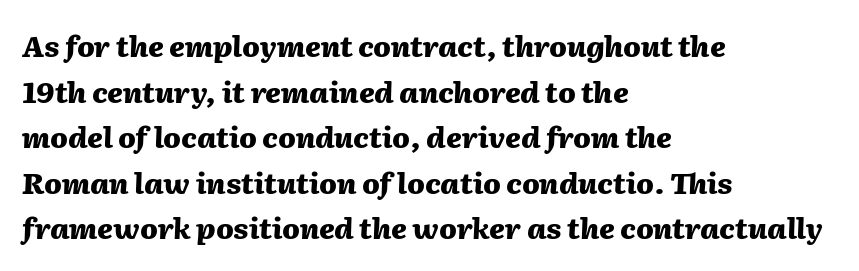
Q: Is the text bold? A: Yes.
Q: Is the text italic (slanted)? A: Yes, it leans right by about 2 degrees.
Q: Is the text underlined? A: No.
Q: How is the paragraph aligned? A: Left-aligned.
Q: Is the spacing between letters normal or unusually wide? A: Normal.
Q: Is the spacing between lines tight, normal or loose? A: Normal.
Q: Width (condensed, normal, or wide)? A: Normal.
Q: Stroke contrast? A: Medium.
Q: x-height? A: Medium.
Q: Monospaced? A: No.
